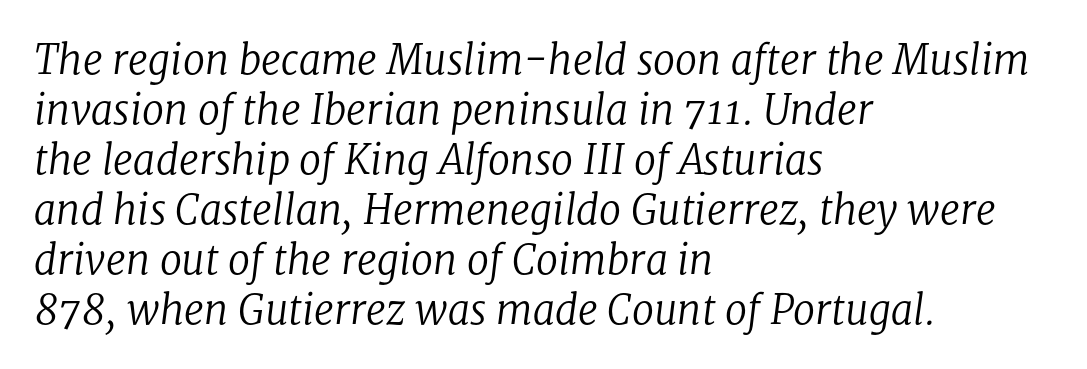
The ragged edge is on the right, which tells us the setting is flush left. Descenders hang freely into open space. In terms of posture, this sample is oblique. Tracking value appears to be zero — textbook default spacing. Old-style or modern, the face here clearly has serifs. This sample has the flowing, uneven cadence of proportional lettering.
